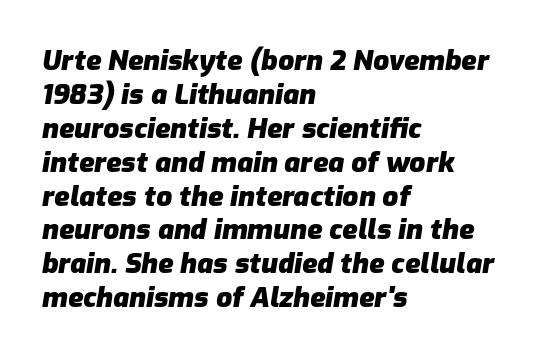
Q: Is the text bold? A: Yes.
Q: Is the text italic (slanted)? A: Yes, it leans right by about 9 degrees.
Q: Is the text underlined? A: No.
Q: How is the paragraph aligned? A: Left-aligned.
Q: Is the spacing between letters normal or unusually wide? A: Normal.
Q: Width (condensed, normal, or wide)? A: Normal.
Q: Stroke contrast? A: Low.
Q: x-height? A: Medium.
Q: Monospaced? A: No.
